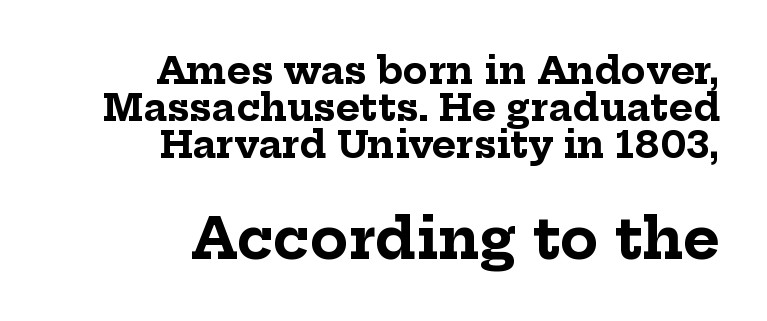
The image shows 56 px bold serif type, upright; set right-aligned, tight line spacing (1.0x), normal letter spacing, not underlined; the second (bottom) block is 1.51x larger; low stroke contrast and a medium x-height.
